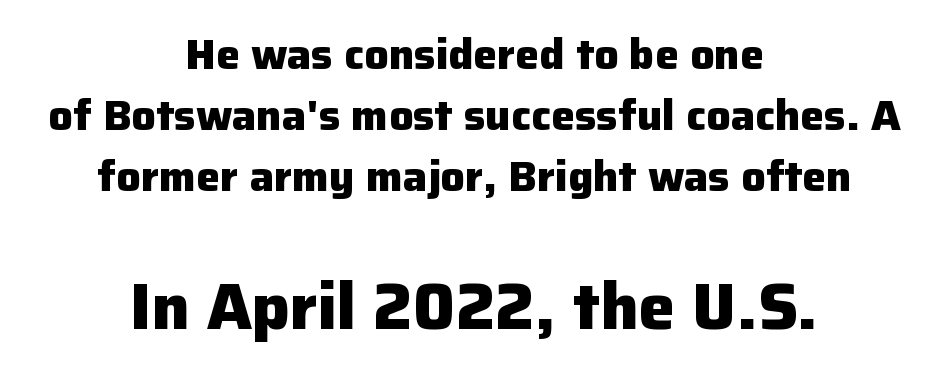
{"serif": "no", "italic": "no", "bold": "yes", "weight": "heavy", "width": "normal", "stroke_contrast": "low", "x_height": "medium", "monospaced": "no", "underline": "no", "align": "center", "line_spacing": "normal", "line_spacing_ratio": 1.42, "letter_spacing": "normal", "letter_spacing_em": 0.0, "larger_block": "second", "size_ratio": 1.51, "glyph_px": 65}
